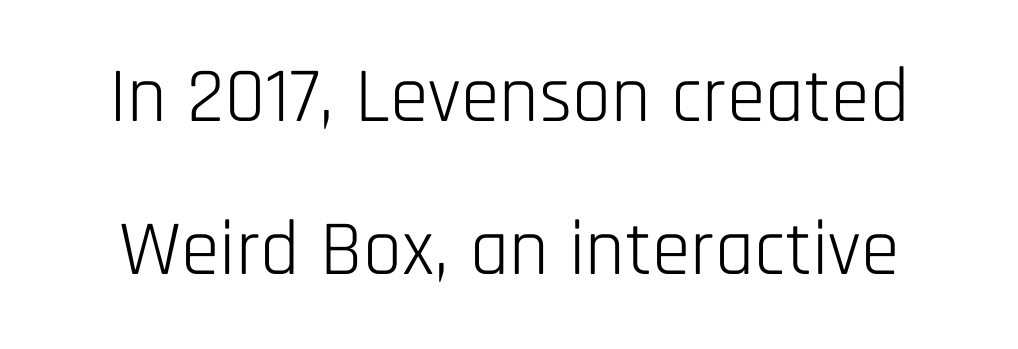
This sample has the flowing, uneven cadence of proportional lettering. The letters stand upright; this is a roman face. Students, note that the glyphs here touch the page at normal intervals. Only glyphs here, with clear space below each row. Heaviness? Minimal to ordinary, like unemphasized prose.
